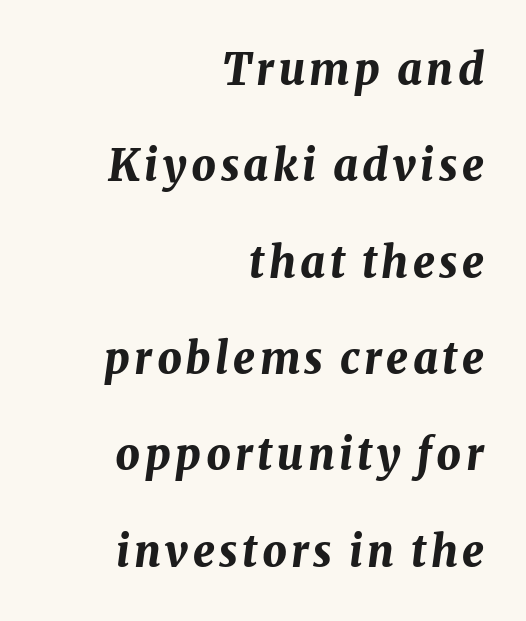
{"italic": "yes", "lean": "right", "slant_degrees": 8, "bold": "yes", "weight": "bold", "width": "normal", "stroke_contrast": "medium", "x_height": "medium", "monospaced": "no", "underline": "no", "align": "right", "line_spacing": "loose", "line_spacing_ratio": 2.24, "glyph_px": 43}
